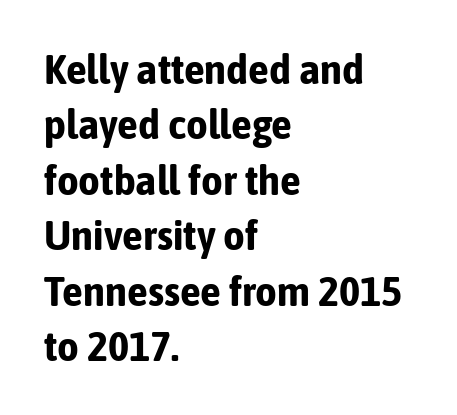
{"serif": "no", "italic": "no", "bold": "yes", "weight": "bold", "width": "condensed", "stroke_contrast": "low", "x_height": "medium", "monospaced": "no", "underline": "no", "align": "left", "line_spacing": "normal", "line_spacing_ratio": 1.32, "letter_spacing": "normal", "letter_spacing_em": 0.0, "glyph_px": 42}
